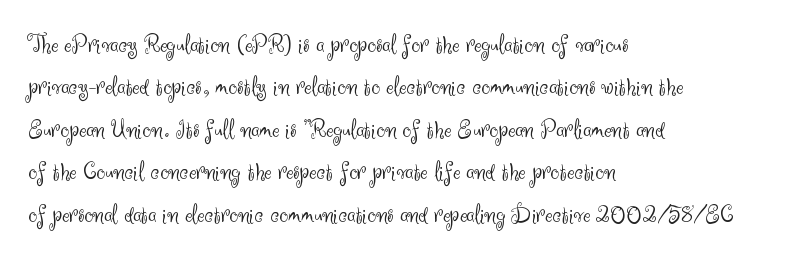
{"italic": "no", "bold": "no", "underline": "no", "align": "left", "line_spacing": "normal", "line_spacing_ratio": 1.57, "letter_spacing": "normal", "letter_spacing_em": 0.0, "glyph_px": 27}
